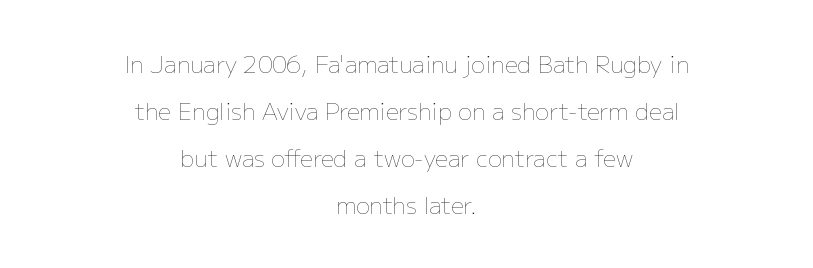
{"italic": "no", "bold": "no", "underline": "no", "align": "center", "line_spacing": "loose", "line_spacing_ratio": 2.05, "letter_spacing": "normal", "letter_spacing_em": 0.0, "glyph_px": 23}
